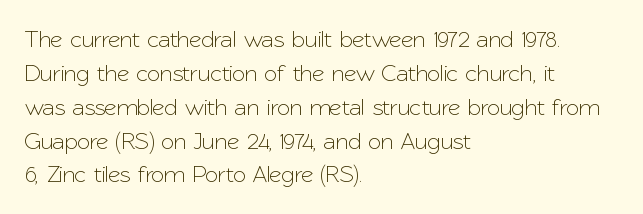
Here the glyphs are tracked normally, forming tight word shapes. A typesetter would call this leading conventional body-copy spacing. Descenders hang freely into open space. Typeset ragged right — the left edge is the straight one. Posture: upright roman.
